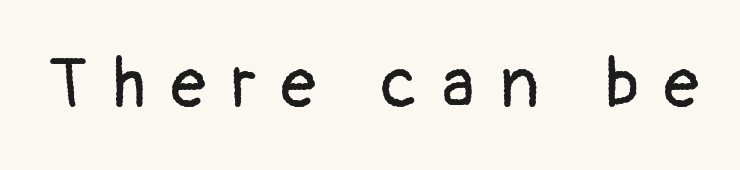
The passage shown is typed in a proportional face where columns would drift. Honestly, there is no underline to notice here at all. Each letter's strokes conclude bluntly, with no projecting serifs. The font is comparable to plain body text, perhaps lighter. A roman cut, with each character standing at attention.
